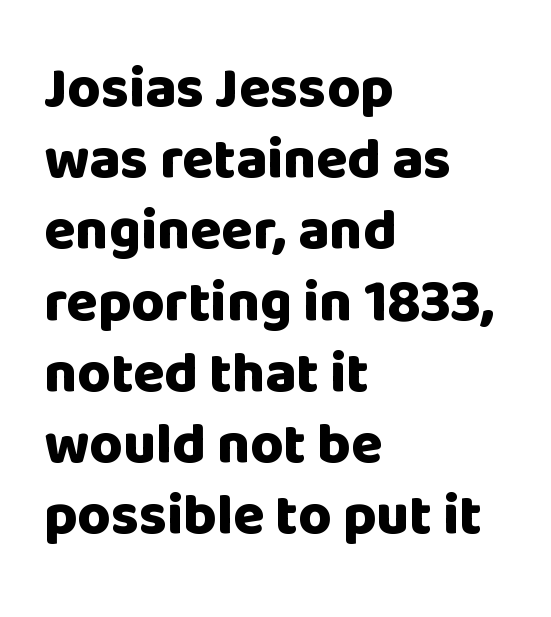
{"serif": "no", "italic": "no", "bold": "yes", "weight": "heavy", "width": "normal", "stroke_contrast": "low", "x_height": "large", "monospaced": "no", "underline": "no", "align": "left", "line_spacing": "normal", "line_spacing_ratio": 1.25, "letter_spacing": "normal", "letter_spacing_em": 0.0, "glyph_px": 57}
